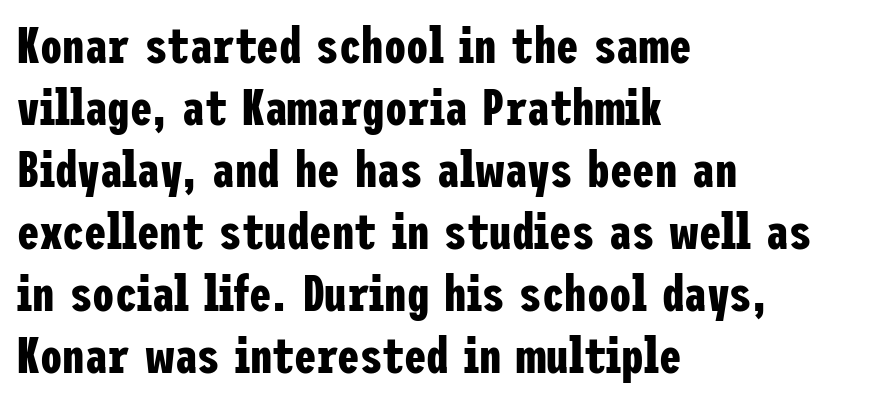
The image shows 50 px bold, condensed sans-serif type, upright; set left-aligned, line spacing 1.24x, normal letter spacing, not underlined; low stroke contrast and a medium x-height.
